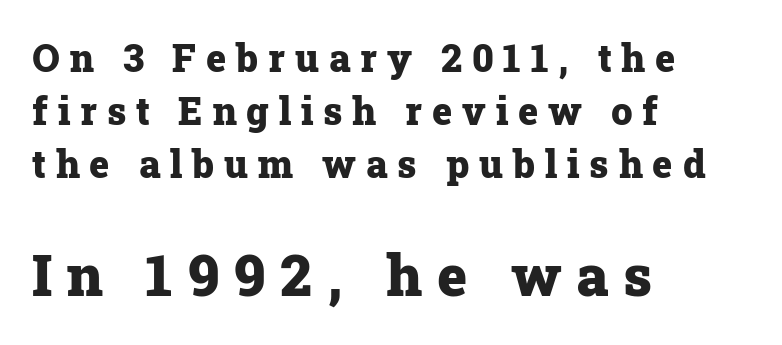
{"serif": "yes", "italic": "no", "bold": "yes", "weight": "heavy", "width": "normal", "stroke_contrast": "low", "x_height": "medium", "monospaced": "no", "underline": "no", "align": "left", "line_spacing": "normal", "line_spacing_ratio": 1.39, "letter_spacing": "wide", "letter_spacing_em": 0.26, "larger_block": "second", "size_ratio": 1.5, "glyph_px": 57}
